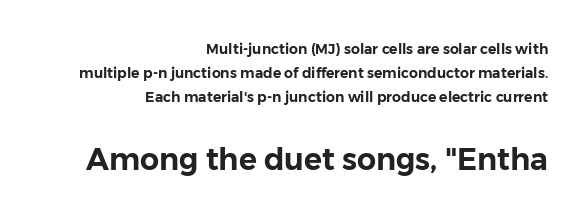
Letters rest on an invisible, unmarked baseline. The emphasis by scale lands on block number two, below. Italic: no, the glyphs are upright roman. Casual observation: everything's shoved over to the right.
